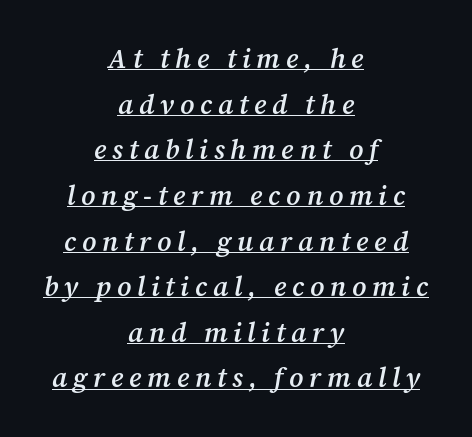
{"italic": "yes", "lean": "right", "slant_degrees": 12, "bold": "semi", "underline": "yes", "align": "center", "line_spacing": "normal", "line_spacing_ratio": 1.69, "letter_spacing": "wide", "letter_spacing_em": 0.21, "glyph_px": 27}
